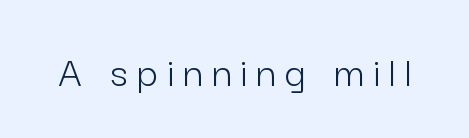
{"serif": "no", "italic": "no", "bold": "no", "weight": "light", "width": "normal", "stroke_contrast": "low", "x_height": "medium", "monospaced": "no", "underline": "no", "letter_spacing": "wide", "letter_spacing_em": 0.2, "glyph_px": 45}
